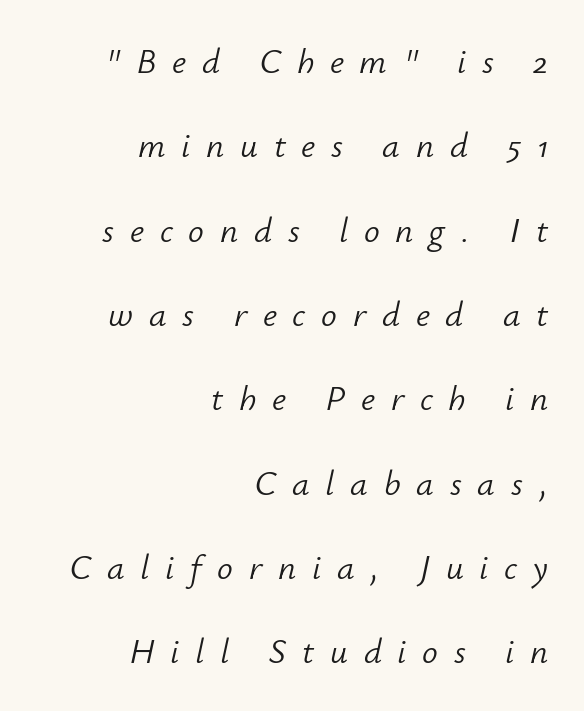
Only glyphs here, with clear space below each row. The letters advance in unequal steps, a hallmark of proportional type. The rendering inserts visible extra space after every character. Which margin do the lines hug? The right one — the left edge is uneven.
